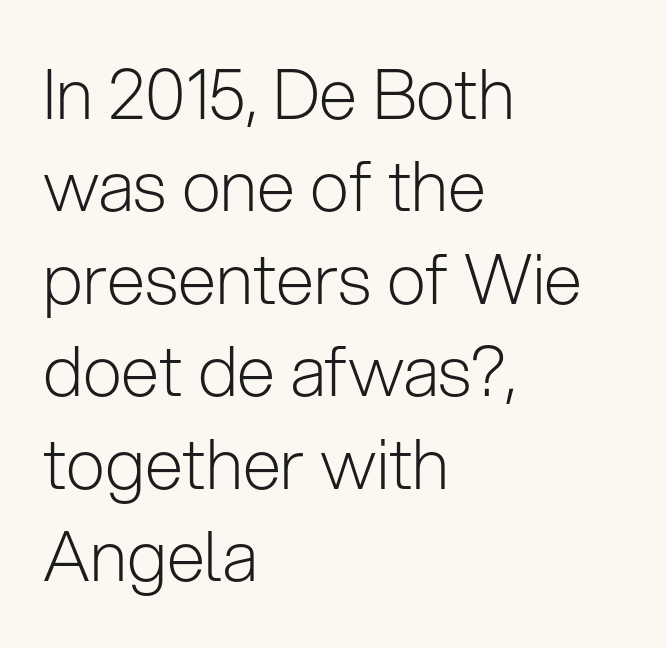
{"serif": "no", "italic": "no", "bold": "no", "weight": "light", "width": "normal", "stroke_contrast": "low", "x_height": "medium", "monospaced": "no", "underline": "no", "align": "left", "line_spacing": "normal", "line_spacing_ratio": 1.34, "letter_spacing": "normal", "letter_spacing_em": 0.0, "glyph_px": 69}
